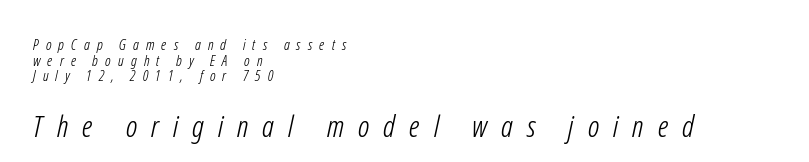
Stroke thickness stays within the range of a standard reading face or lighter. Are there feet on the stems? There aren't — it's a sans. Honestly, the rows look squashed on top of each other. Think of a printed novel: that variable character pitch is what you see here. Short and long lines alike share a common starting point at left.
